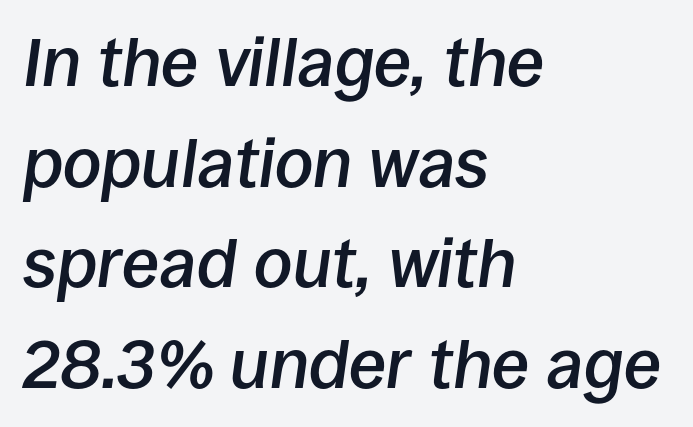
Q: Is the text bold? A: Semi-bold.
Q: Is the text italic (slanted)? A: Yes, it leans right by about 8 degrees.
Q: Is the text underlined? A: No.
Q: How is the paragraph aligned? A: Left-aligned.
Q: Is the spacing between letters normal or unusually wide? A: Normal.
Q: Is the spacing between lines tight, normal or loose? A: Normal.
Q: Width (condensed, normal, or wide)? A: Normal.
Q: Stroke contrast? A: Low.
Q: x-height? A: Large.
Q: Monospaced? A: No.
